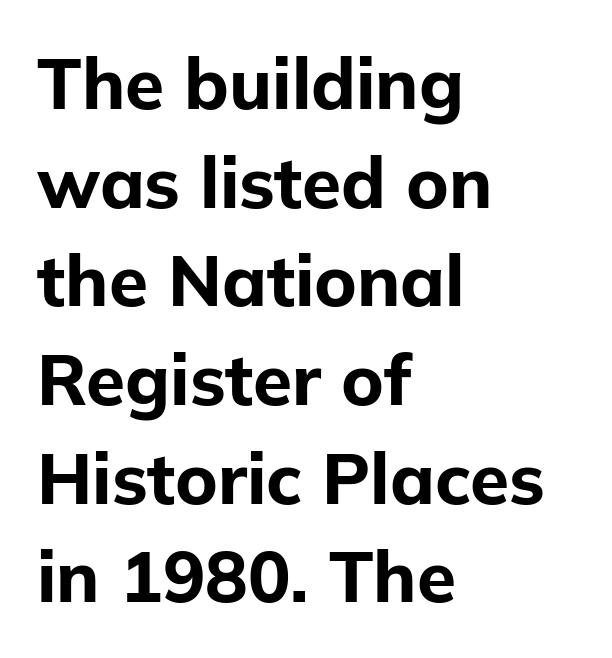
Tall strokes in this sample are plumb rather than angled. Character widths vary here, with narrow letters taking less room than wide ones. The line texture is even and compact thanks to regular tracking. Unlike a traditional serif, this face leaves its strokes unadorned. Heavy, bold letterforms.
